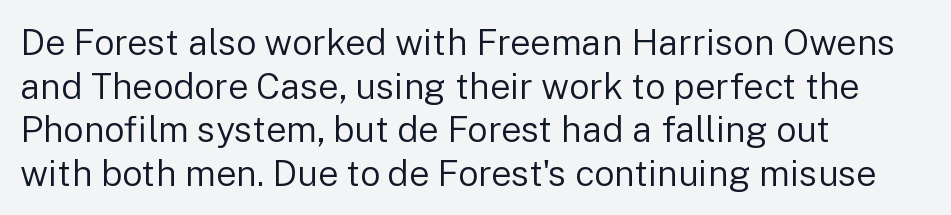
If you drew a line through each stem, it would be perfectly vertical. Regarding serifs, this sample does without them. Is this a heavy cut? Hardly; it is regular or lighter. No word sits above an underline.
